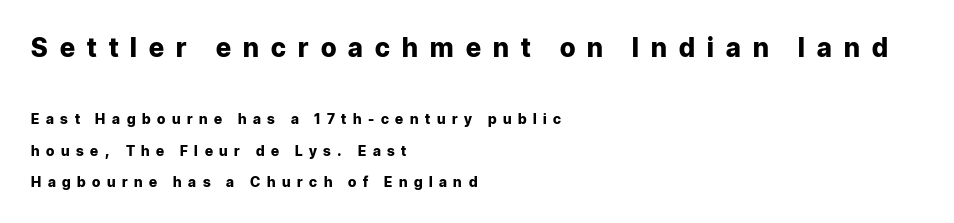
{"italic": "no", "bold": "yes", "underline": "no", "align": "left", "line_spacing": "loose", "line_spacing_ratio": 2.25, "letter_spacing": "wide", "letter_spacing_em": 0.47, "larger_block": "first", "size_ratio": 1.86, "glyph_px": 26}
